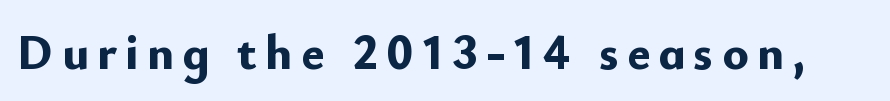
Q: Is the text bold? A: Yes.
Q: Is the text italic (slanted)? A: No, it is upright.
Q: Is the typeface a serif or a sans-serif typeface? A: Sans-serif.
Q: Is the text underlined? A: No.
Q: Width (condensed, normal, or wide)? A: Normal.
Q: Stroke contrast? A: Low.
Q: x-height? A: Small.
Q: Monospaced? A: No.
